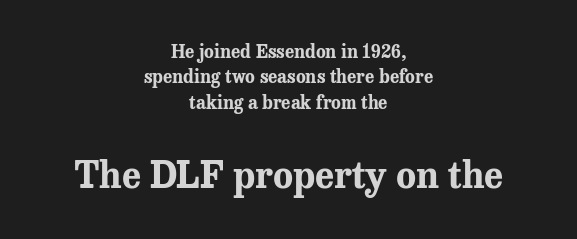
You could not count columns in this text — the font is proportionally spaced. Observe the ordinary spacing: letters are neighbours, not strangers. The block sitting lower on the canvas is the one with enlarged characters. The whitespace from short lines is split evenly between both sides.
